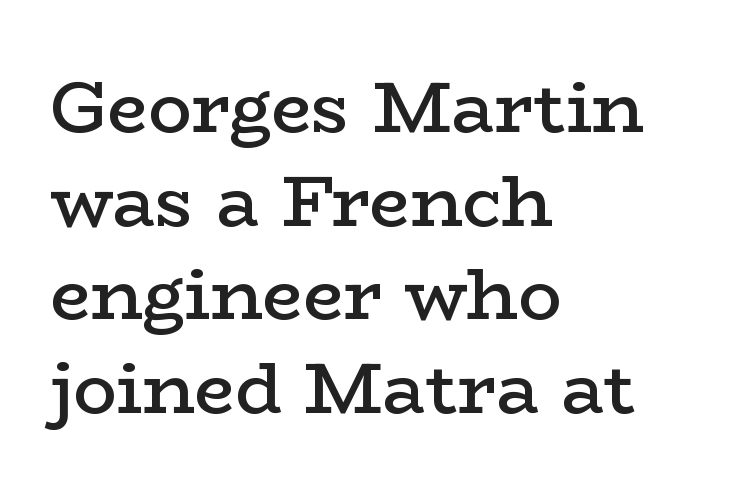
The image shows 72 px semibold, wide serif type, upright; set left-aligned, normal line spacing (1.3x), normal letter spacing, not underlined; low stroke contrast and a medium x-height.
